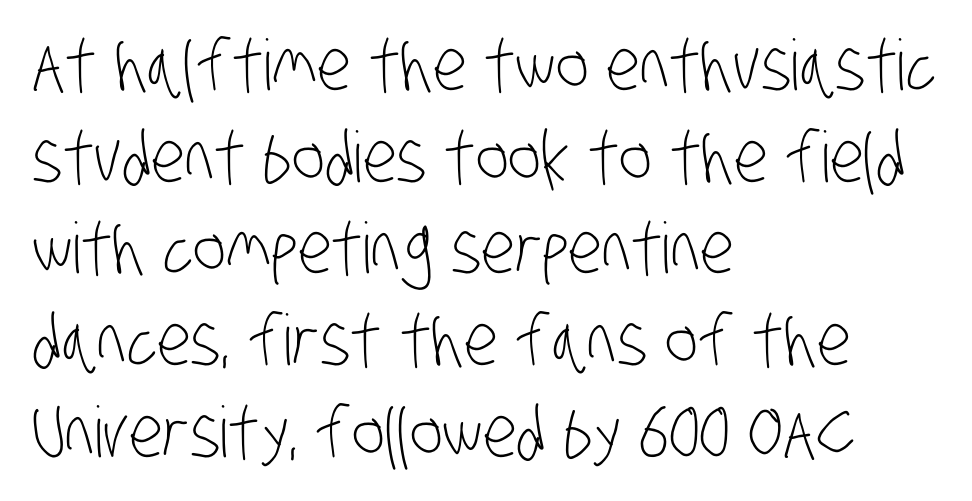
The image shows 70 px light, condensed sans-serif type; set left-aligned, normal line spacing (1.31x), normal letter spacing, not underlined; low stroke contrast and a large x-height.
